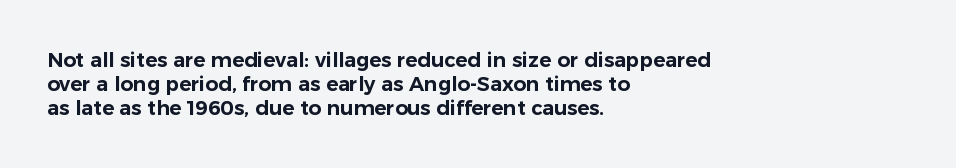
The image shows 20 px text type, upright; set left-aligned, line spacing 1.2x, normal letter spacing, not underlined.
